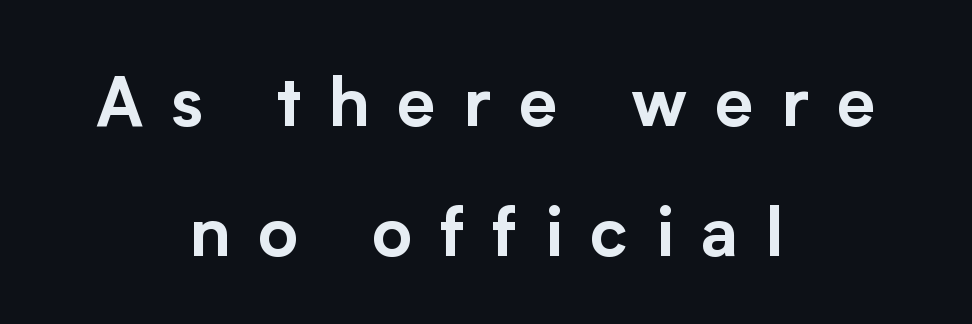
{"serif": "no", "italic": "no", "width": "normal", "stroke_contrast": "low", "x_height": "medium", "monospaced": "no", "underline": "no", "align": "center", "line_spacing_ratio": 1.89, "letter_spacing": "wide", "letter_spacing_em": 0.4, "glyph_px": 69}
